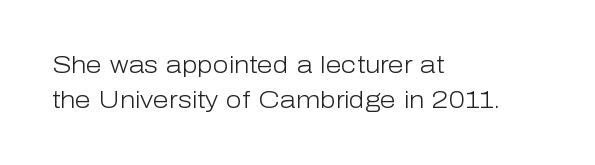
{"italic": "no", "bold": "no", "underline": "no", "align": "left", "line_spacing": "normal", "line_spacing_ratio": 1.52, "letter_spacing": "normal", "letter_spacing_em": 0.0, "glyph_px": 23}
